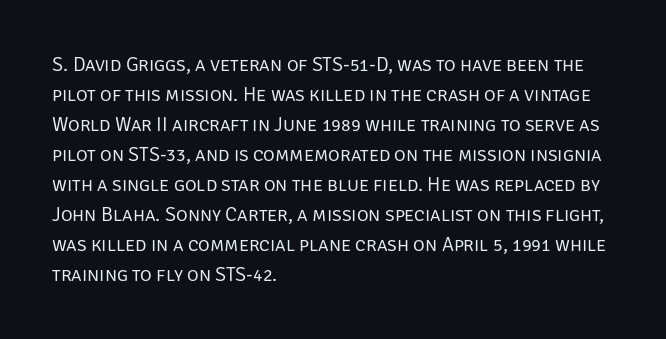
{"italic": "no", "bold": "no", "underline": "no", "align": "left", "line_spacing": "normal", "line_spacing_ratio": 1.5, "letter_spacing": "normal", "letter_spacing_em": 0.0, "glyph_px": 20}
